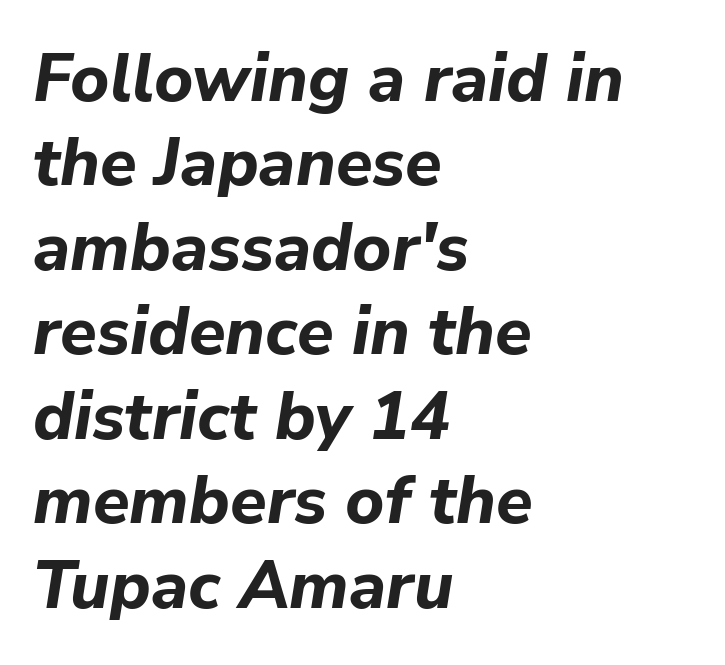
Q: Is the text bold? A: Yes.
Q: Is the text italic (slanted)? A: Yes, it leans right by about 9 degrees.
Q: Is the text underlined? A: No.
Q: How is the paragraph aligned? A: Left-aligned.
Q: Is the spacing between letters normal or unusually wide? A: Normal.
Q: Is the spacing between lines tight, normal or loose? A: Normal.
Q: Width (condensed, normal, or wide)? A: Normal.
Q: Stroke contrast? A: Low.
Q: x-height? A: Medium.
Q: Monospaced? A: No.
